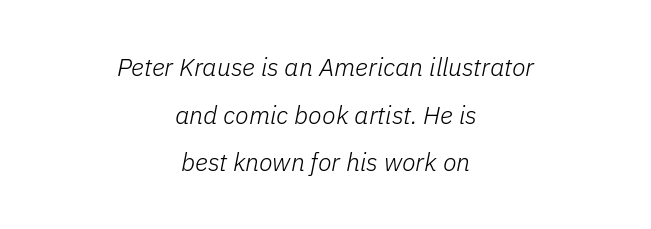
The image shows 25 px text type, italic (leaning right); set centered, loose line spacing (1.91x), normal letter spacing, not underlined.
